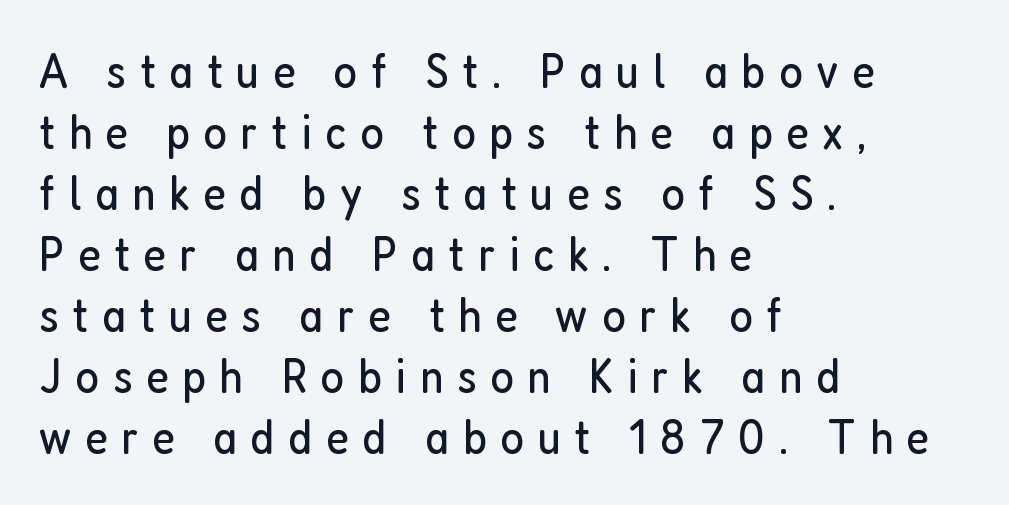
Horizontal alignment here is leftward, the default for most running prose. I'd call this a sans setting — the letters go barefoot. Anything drawn beneath the words? Only blank space. Someone cranked the tracking dial way up on this one. Do the characters align in a grid? No, the font is proportional.
